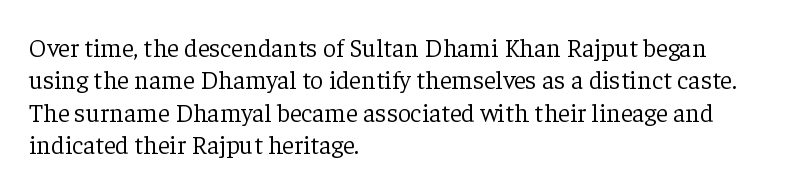
The image shows 26 px text type, upright; set left-aligned, normal line spacing (1.25x), normal letter spacing, not underlined.
